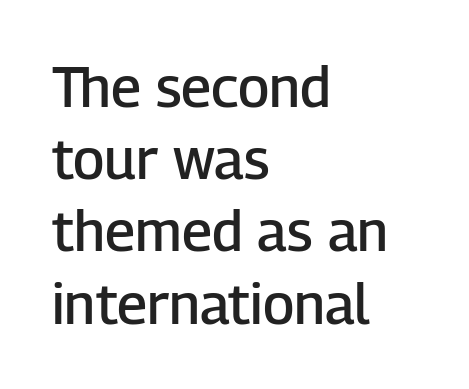
The image shows 56 px semibold sans-serif type, upright; set left-aligned, normal line spacing (1.29x), normal letter spacing, not underlined; low stroke contrast and a medium x-height.
